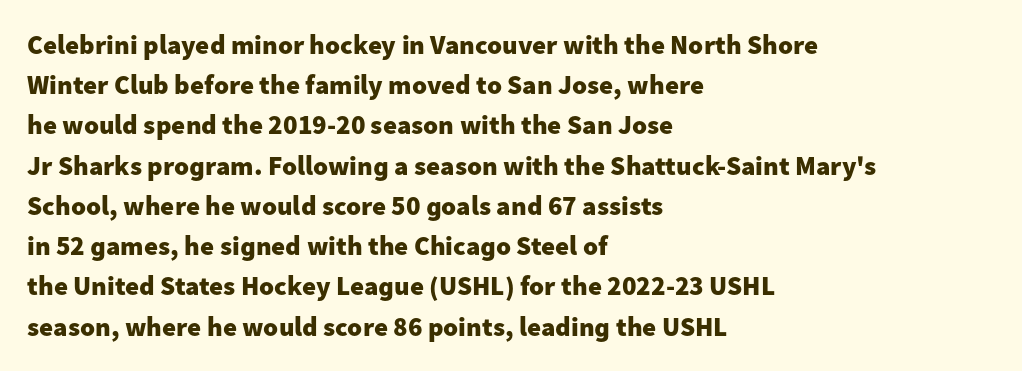
Q: Is the text bold? A: Yes.
Q: Is the text italic (slanted)? A: No, it is upright.
Q: Is the text underlined? A: No.
Q: How is the paragraph aligned? A: Left-aligned.
Q: Is the spacing between letters normal or unusually wide? A: Normal.
Q: Is the spacing between lines tight, normal or loose? A: Normal.
